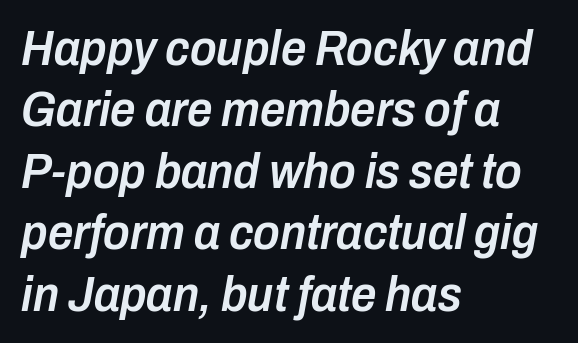
{"italic": "yes", "lean": "right", "slant_degrees": 10, "bold": "semi", "weight": "semibold", "width": "condensed", "stroke_contrast": "low", "x_height": "medium", "monospaced": "no", "underline": "no", "align": "left", "line_spacing_ratio": 1.23, "letter_spacing": "normal", "letter_spacing_em": 0.0, "glyph_px": 50}
